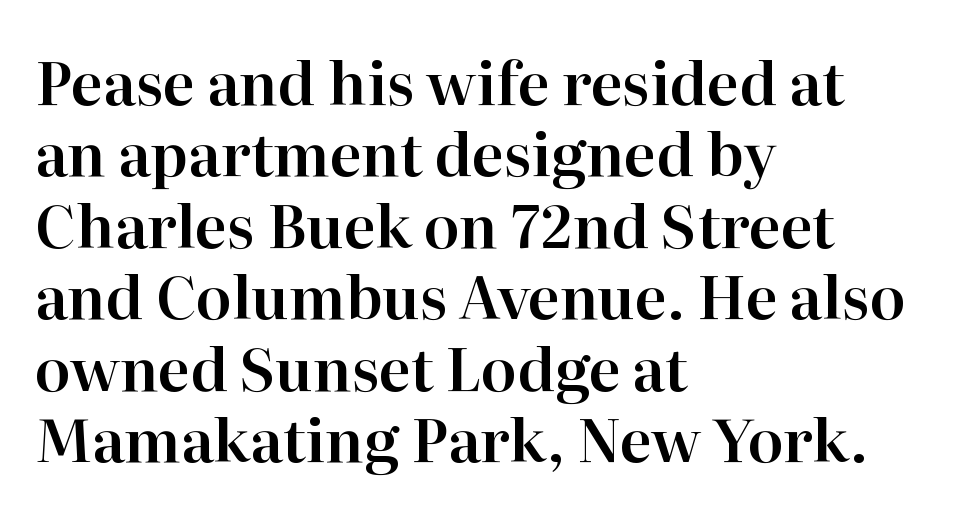
Spacing between characters is what you'd get straight out of the box. The text was rendered using a seriffed face with decorative stroke endings. If you drew a line through each stem, it would be perfectly vertical. Has an underline been added? It has not.
